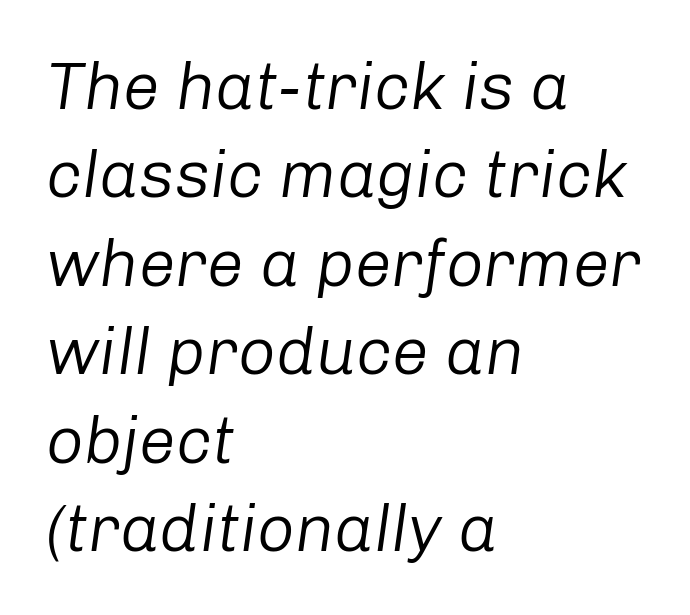
Each word holds together tightly as a unit, with standard inter-letter gaps. How would I describe the line gaps? Plain and ordinary. Notice how the stems are inclined rather than vertical — that's the hallmark of italics. This rendering uses left alignment, leaving the right contour irregular.
